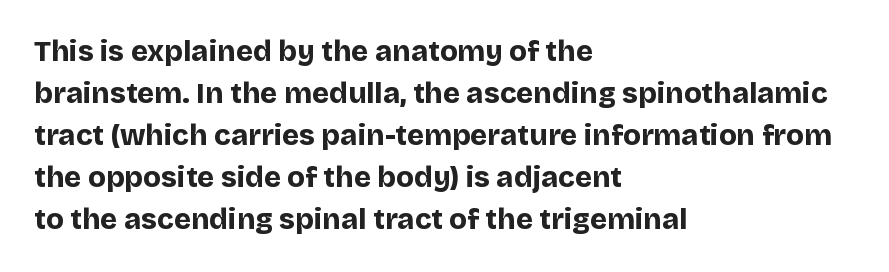
The image shows 29 px bold sans-serif type, upright; set left-aligned, normal line spacing (1.45x), normal letter spacing, not underlined; low stroke contrast and a large x-height.
